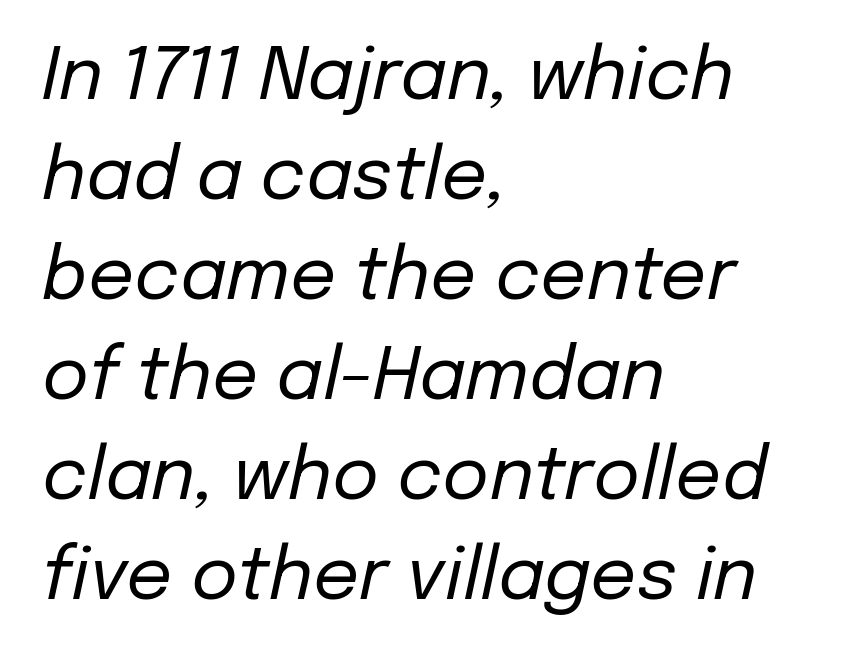
The image shows 72 px regular-weight type, italic (leaning right); set left-aligned, normal line spacing (1.39x), normal letter spacing, not underlined; low stroke contrast and a medium x-height.
